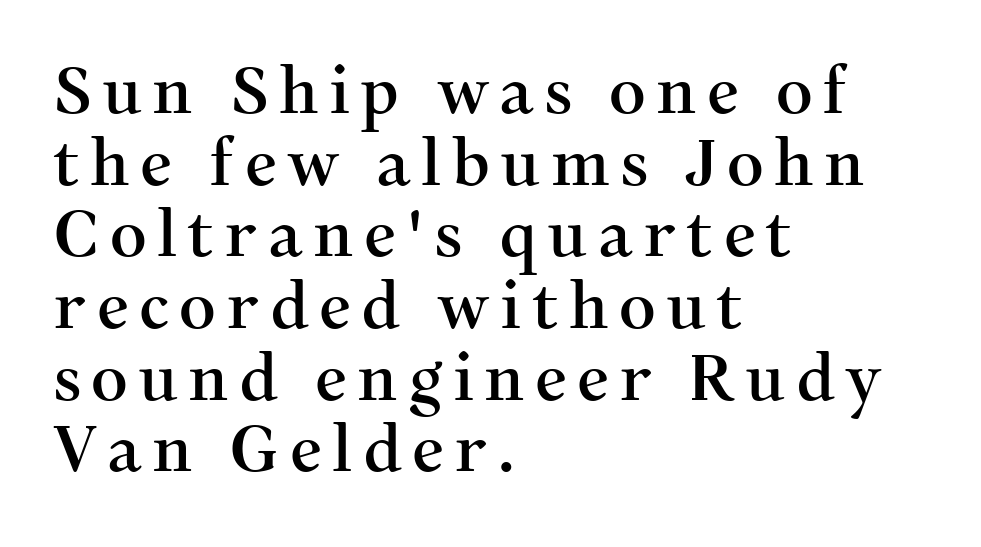
How would I describe the line gaps? Narrow and economical. Nobody drew a line under any word here. Horizontally, the lines are justified to the leading edge only. Is this a sans? No — the strokes have serifs. Each letter keeps its own natural width here, so spacing adapts to shape. These lines were composed using upright roman letters.
